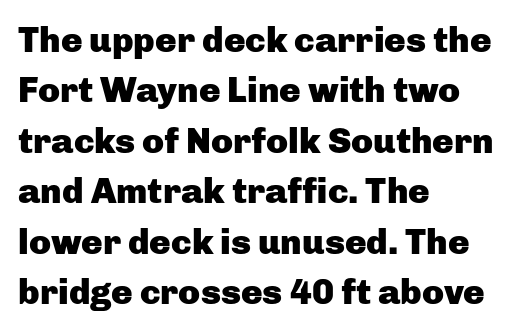
The image shows 36 px heavy sans-serif type, upright; set left-aligned, normal line spacing (1.4x), normal letter spacing, not underlined; low stroke contrast and a medium x-height.
